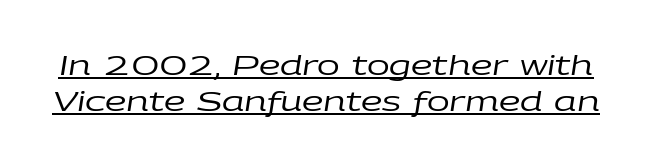
The designer left line spacing at the default. Spacing between characters is what you'd get straight out of the box. In designer terms, the underline attribute is active on this setting. The strokes carry an ordinary text weight at most. These lines were composed using italics.
